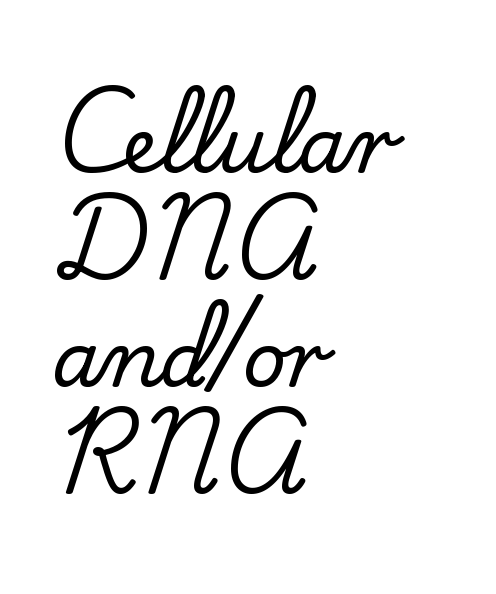
The font family rendered here belongs to the serif group. The space directly below the letters is spotless. If you measured baseline to baseline, you'd find a middling distance. The text block is weighted toward the left margin, trailing off unevenly rightward. Honestly, the letter spacing is just normal — you wouldn't notice it.
